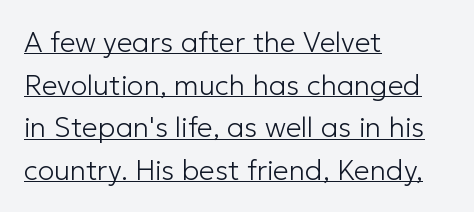
This sample keeps an unexceptional amount of space between lines. Vertical strokes here are truly vertical. Font category for this specimen: sans-serif. Heft: none added — not bold. Each letter keeps its own natural width here, so spacing adapts to shape.
